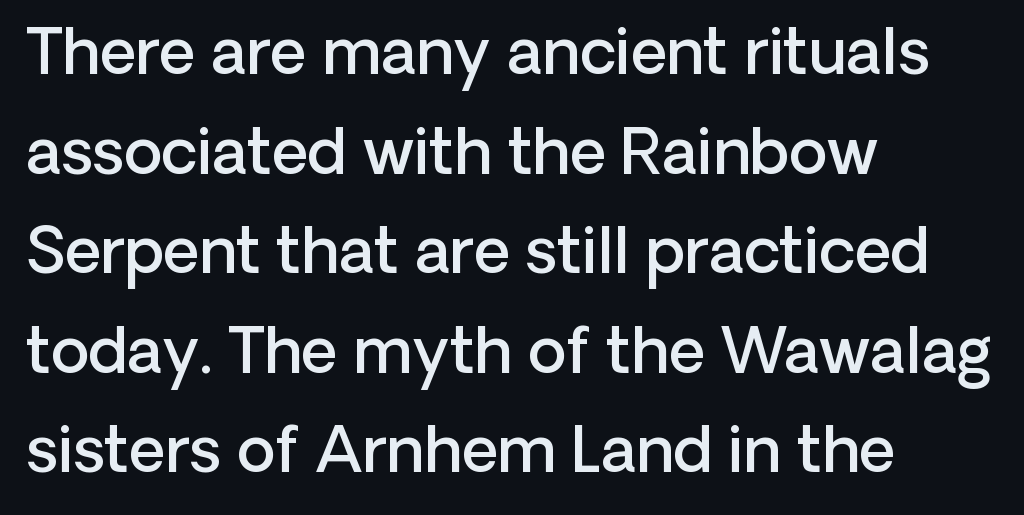
Tracking value appears to be zero — textbook default spacing. The face used here is proportionally spaced, like ordinary book or web type. The glyphs in this specimen are sans serif. The strip under each line holds only bare page. How would I describe the line gaps? Plain and ordinary.
